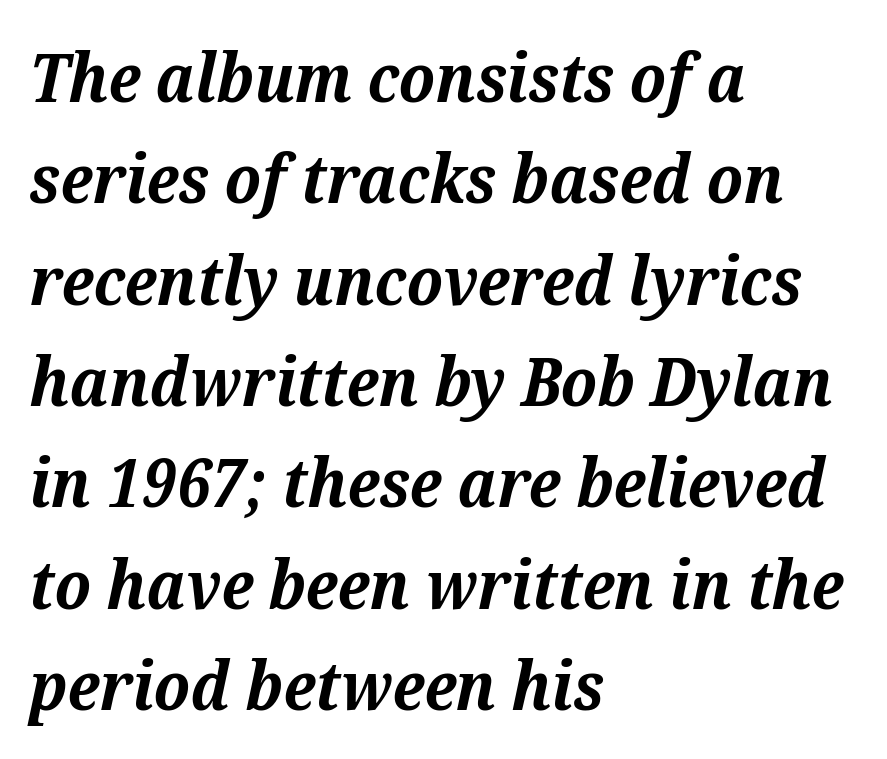
{"serif": "yes", "italic": "yes", "lean": "right", "slant_degrees": 12, "bold": "yes", "weight": "bold", "width": "normal", "stroke_contrast": "medium", "x_height": "medium", "monospaced": "no", "underline": "no", "align": "left", "line_spacing": "normal", "line_spacing_ratio": 1.49, "letter_spacing": "normal", "letter_spacing_em": 0.0, "glyph_px": 68}
